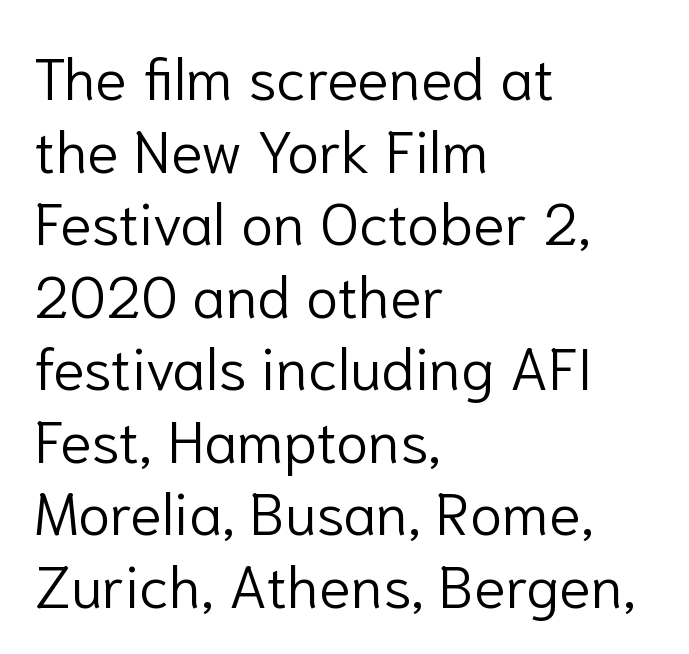
{"serif": "no", "italic": "no", "bold": "no", "weight": "light", "width": "normal", "stroke_contrast": "low", "x_height": "medium", "monospaced": "no", "underline": "no", "align": "left", "line_spacing_ratio": 1.23, "letter_spacing": "normal", "letter_spacing_em": 0.0, "glyph_px": 59}
